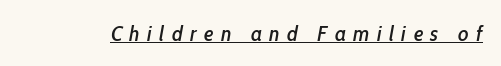
The image shows 22 px text type, italic (leaning right); set unusually wide letter spacing (+0.34 em), underlined.
